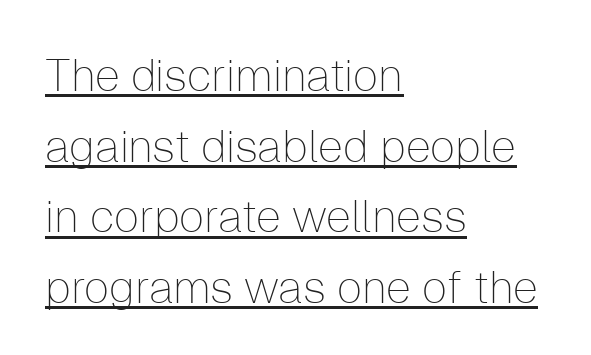
The image shows 45 px thin sans-serif type, upright; set left-aligned, normal line spacing (1.57x), normal letter spacing, underlined; low stroke contrast and a medium x-height.
